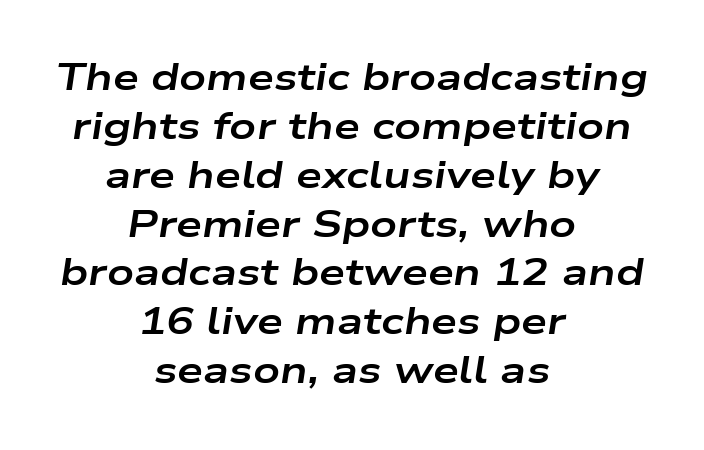
The image shows 37 px bold, wide type, italic (leaning right); set centered, normal line spacing (1.32x), normal letter spacing, not underlined; low stroke contrast and a medium x-height.
